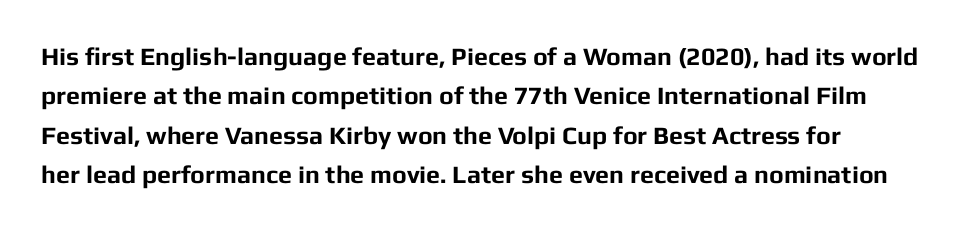
The image shows 25 px bold type, upright; set normal line spacing (1.58x), normal letter spacing, not underlined.
